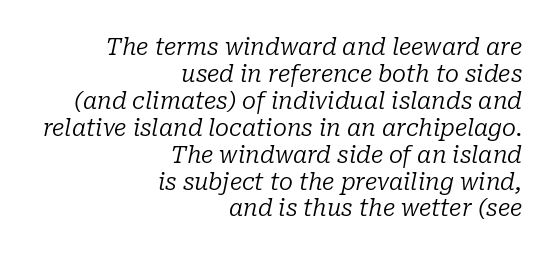
Q: Is the text bold? A: No.
Q: Is the text italic (slanted)? A: Yes, it leans right by about 10 degrees.
Q: Is the text underlined? A: No.
Q: How is the paragraph aligned? A: Right-aligned.
Q: Is the spacing between letters normal or unusually wide? A: Normal.
